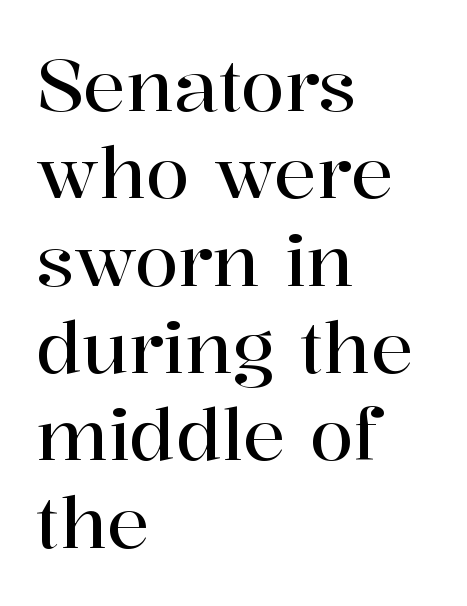
The image shows 71 px serif type, upright; set left-aligned, line spacing 1.23x, normal letter spacing, not underlined; high stroke contrast and a medium x-height.
